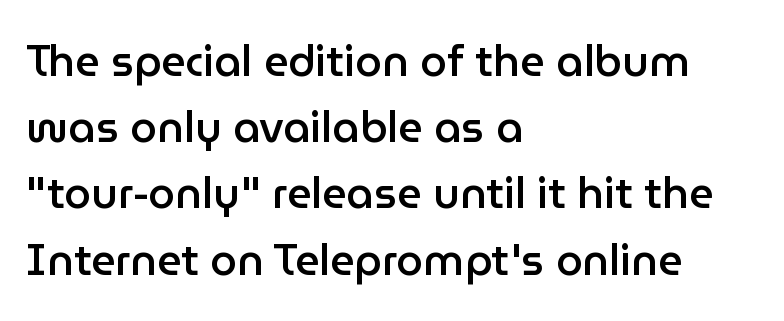
The image shows 43 px semibold sans-serif type, upright; set left-aligned, normal line spacing (1.54x), normal letter spacing, not underlined; low stroke contrast and a medium x-height.
